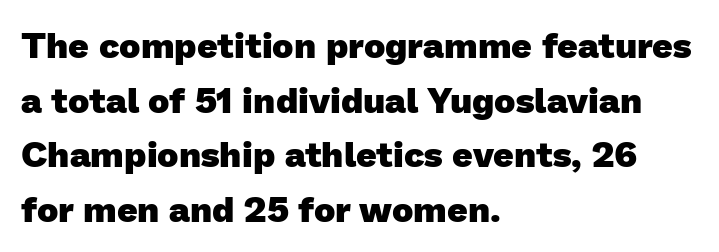
The image shows 36 px heavy sans-serif type; set left-aligned, normal line spacing (1.52x), normal letter spacing, not underlined; low stroke contrast and a medium x-height.
